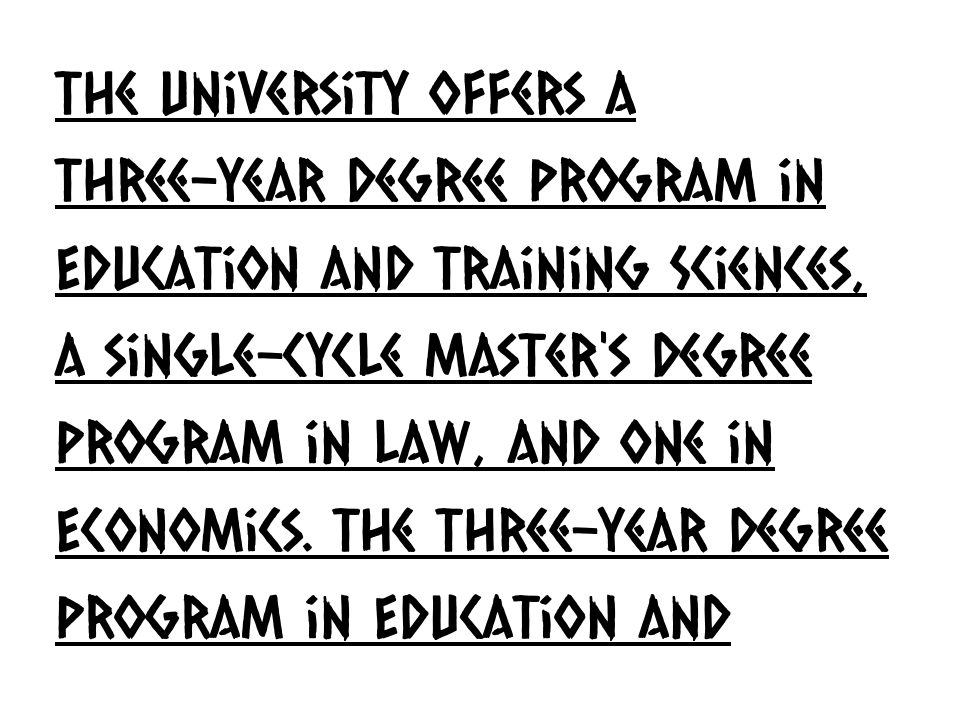
The image shows 59 px condensed sans-serif type; set left-aligned, normal line spacing (1.48x), normal letter spacing, underlined; low stroke contrast and a large x-height.
